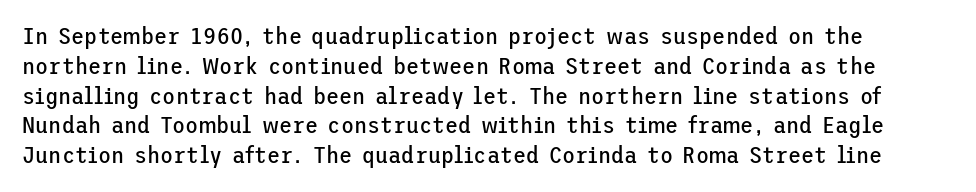
No letter is thick-stroked: the sample isn't bold. Honestly, the letter spacing is just normal — you wouldn't notice it. Each row of text sits above clean, open space. Posture: straight, roman, zero tilt.
